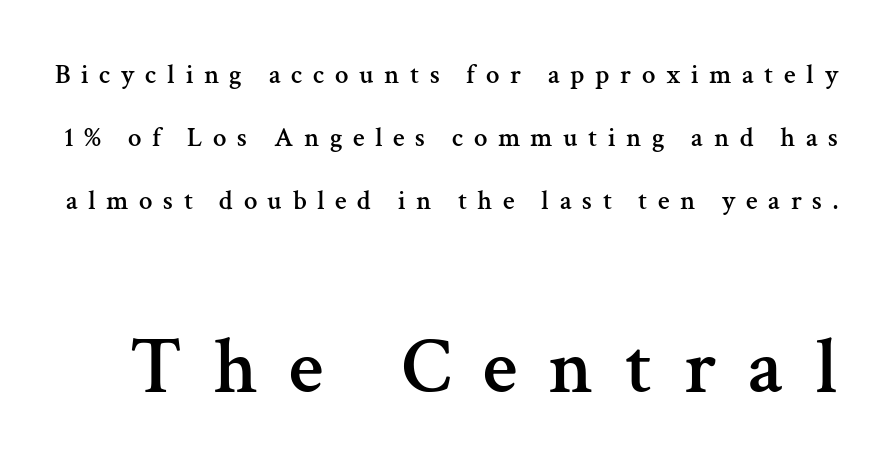
This sample uses an upright cut, with every glyph sitting square on the baseline. Underline: absent. Varying glyph widths throughout — classic text-font behaviour. In terms of letterform style, serifs are clearly present. The face used here appears at its bigger size in the lower chunk.
